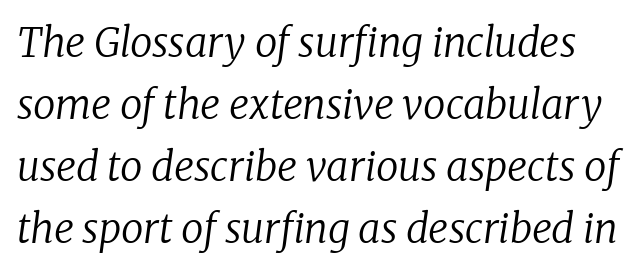
The image shows 40 px regular-weight serif type, italic (leaning right); set normal line spacing (1.55x), normal letter spacing, not underlined; low stroke contrast and a medium x-height.
